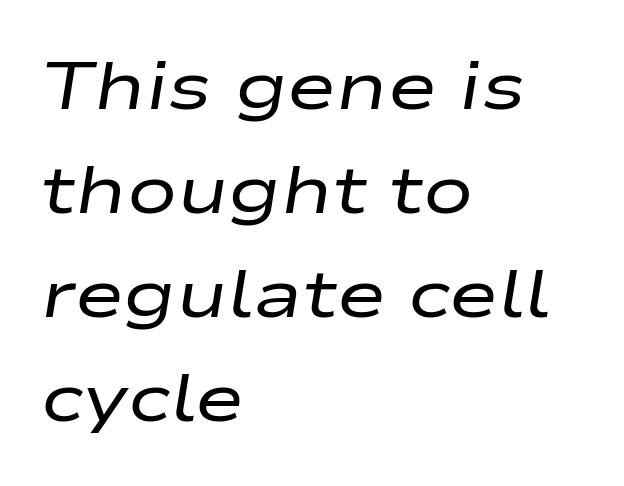
The image shows 67 px regular-weight, wide type, italic (leaning right); set left-aligned, normal line spacing (1.55x), normal letter spacing, not underlined; low stroke contrast and a medium x-height.
